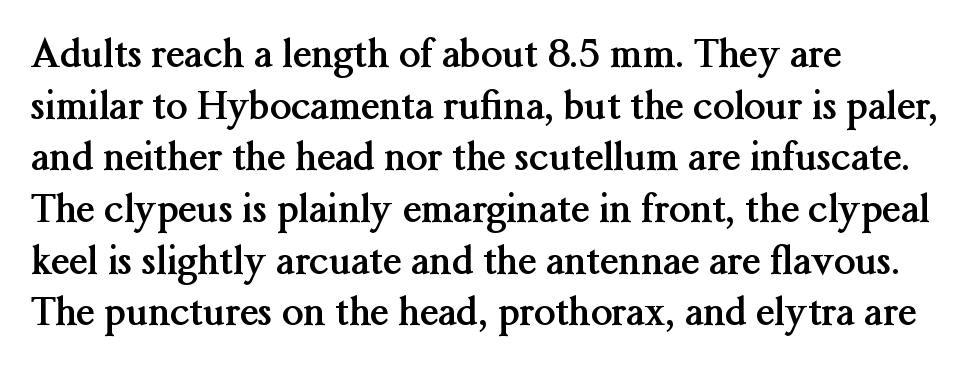
The image shows 38 px semibold serif type, upright; set left-aligned, normal line spacing (1.36x), normal letter spacing, not underlined; medium stroke contrast and a medium x-height.
